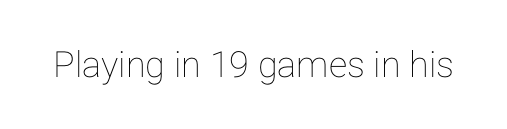
The type is set solid horizontally, with unmodified tracking. Is this a fixed-width face? No — the glyphs have proportional, varying widths. This rendering features lettering with no underline. This sample uses an upright cut, with every glyph sitting square on the baseline.
